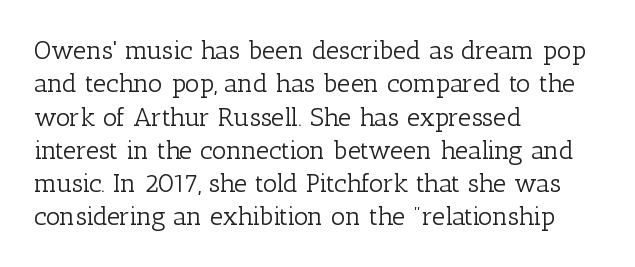
The image shows 26 px text type, upright; set left-aligned, normal line spacing (1.28x), normal letter spacing, not underlined.
